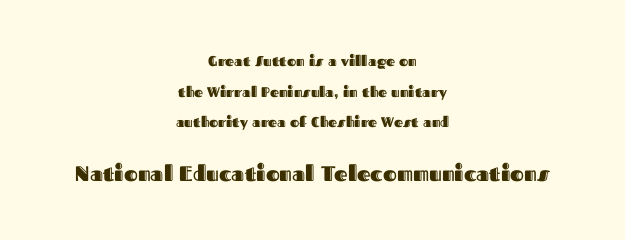
Successive baselines arrive slowly, with a big drop between each. Honestly, there is no underline to notice here at all. In terms of posture, this sample is upright. The second block has been scaled up relative to the first. A typesetter would call this zero additional tracking.
